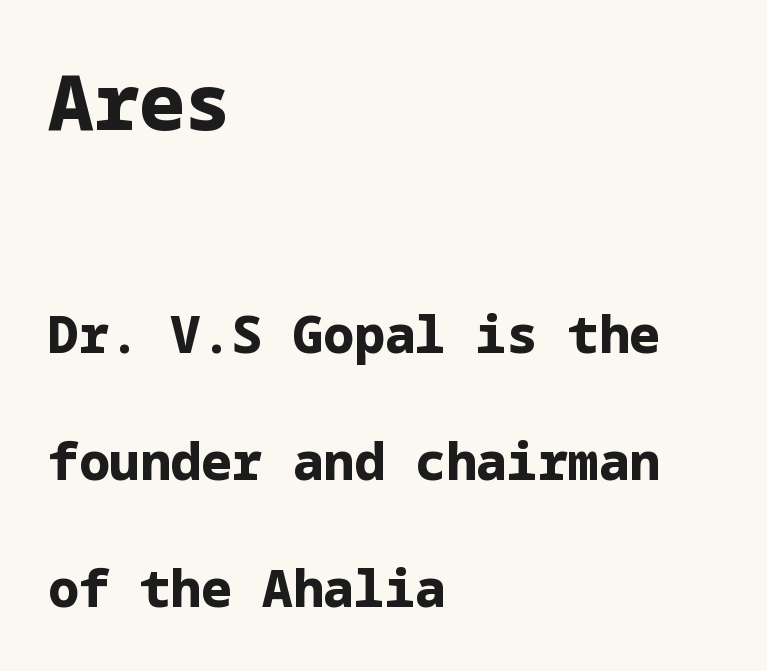
{"serif": "no", "italic": "no", "bold": "yes", "weight": "bold", "width": "normal", "stroke_contrast": "low", "x_height": "medium", "underline": "no", "align": "left", "line_spacing": "loose", "line_spacing_ratio": 2.49, "letter_spacing": "normal", "letter_spacing_em": 0.0, "larger_block": "first", "size_ratio": 1.49, "glyph_px": 76}
